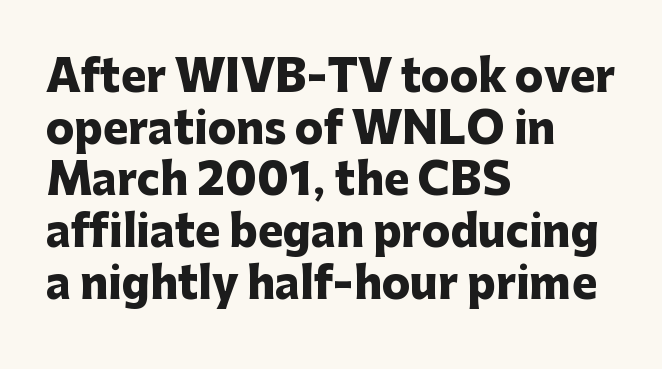
The image shows 42 px heavy sans-serif type, upright; set left-aligned, line spacing 1.23x, normal letter spacing, not underlined; low stroke contrast and a medium x-height.
